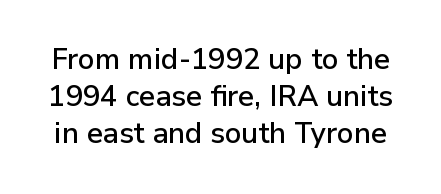
Q: Is the text italic (slanted)? A: No, it is upright.
Q: Is the typeface a serif or a sans-serif typeface? A: Sans-serif.
Q: Is the text underlined? A: No.
Q: Is the spacing between letters normal or unusually wide? A: Normal.
Q: Is the spacing between lines tight, normal or loose? A: Normal.
Q: Width (condensed, normal, or wide)? A: Normal.
Q: Stroke contrast? A: Low.
Q: x-height? A: Medium.
Q: Monospaced? A: No.
